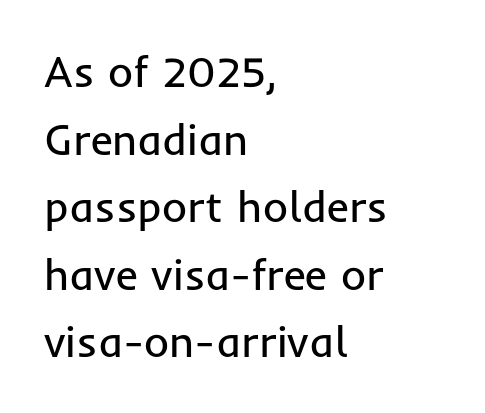
Q: Is the text bold? A: No.
Q: Is the text italic (slanted)? A: No, it is upright.
Q: Is the typeface a serif or a sans-serif typeface? A: Sans-serif.
Q: Is the text underlined? A: No.
Q: How is the paragraph aligned? A: Left-aligned.
Q: Is the spacing between letters normal or unusually wide? A: Normal.
Q: Is the spacing between lines tight, normal or loose? A: Normal.
Q: Width (condensed, normal, or wide)? A: Normal.
Q: Stroke contrast? A: Low.
Q: x-height? A: Medium.
Q: Monospaced? A: No.
